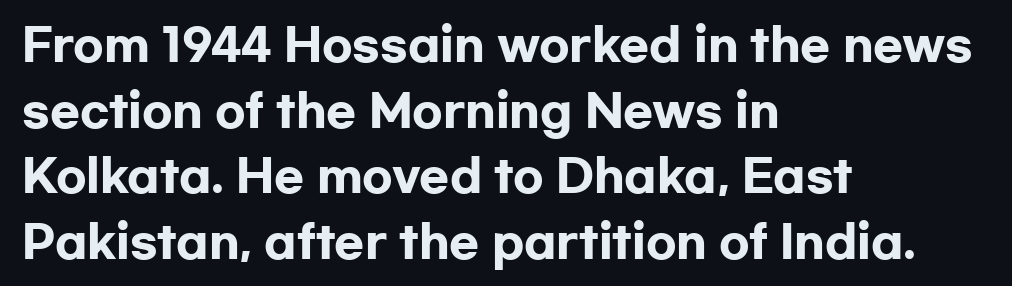
The image shows 44 px heavy, wide sans-serif type, upright; set left-aligned, normal line spacing (1.49x), normal letter spacing, not underlined; low stroke contrast and a medium x-height.
